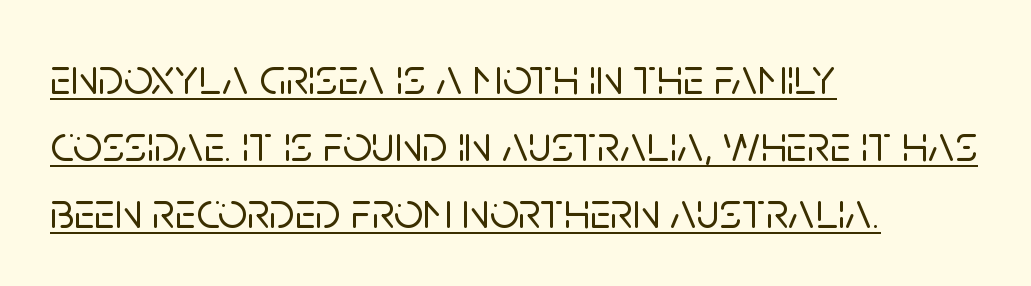
Q: Is the text italic (slanted)? A: No, it is upright.
Q: Is the typeface a serif or a sans-serif typeface? A: Sans-serif.
Q: Is the text underlined? A: Yes.
Q: How is the paragraph aligned? A: Left-aligned.
Q: Is the spacing between letters normal or unusually wide? A: Normal.
Q: Is the spacing between lines tight, normal or loose? A: Normal.
Q: Width (condensed, normal, or wide)? A: Normal.
Q: Stroke contrast? A: Low.
Q: x-height? A: Large.
Q: Monospaced? A: No.
